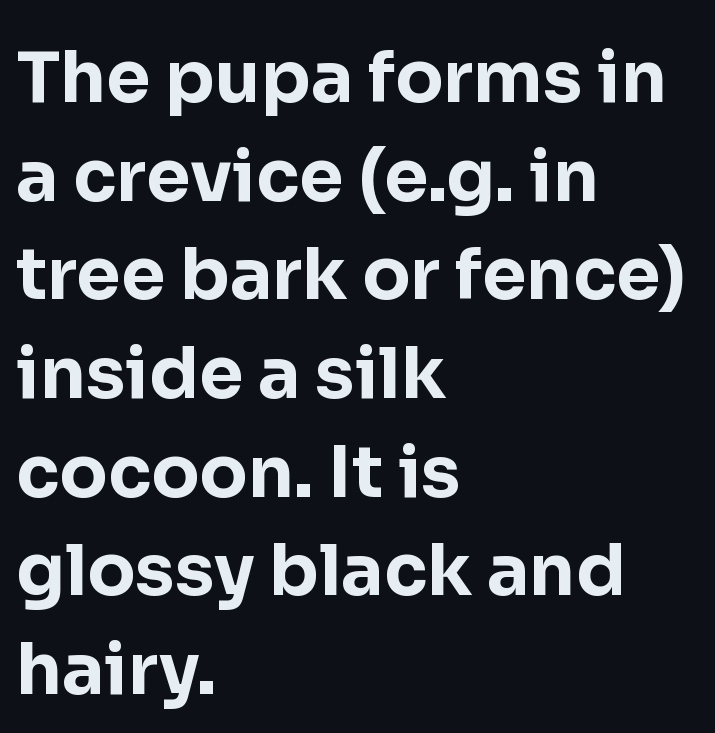
{"serif": "no", "italic": "no", "bold": "yes", "weight": "bold", "width": "normal", "stroke_contrast": "low", "x_height": "medium", "monospaced": "no", "underline": "no", "align": "left", "line_spacing": "normal", "line_spacing_ratio": 1.39, "letter_spacing": "normal", "letter_spacing_em": 0.0, "glyph_px": 71}
